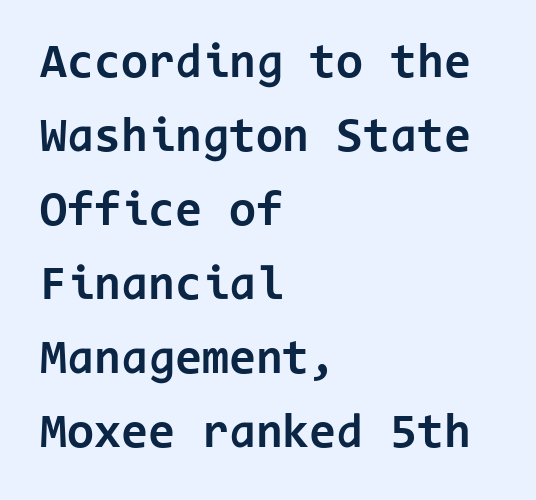
The image shows 49 px bold sans-serif type, upright, monospaced; set left-aligned, normal line spacing (1.51x), normal letter spacing, not underlined; low stroke contrast and a medium x-height.
